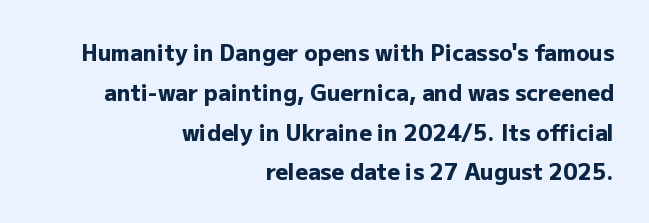
The image shows 22 px bold type, upright; set right-aligned, line spacing 1.81x, normal letter spacing, not underlined.
